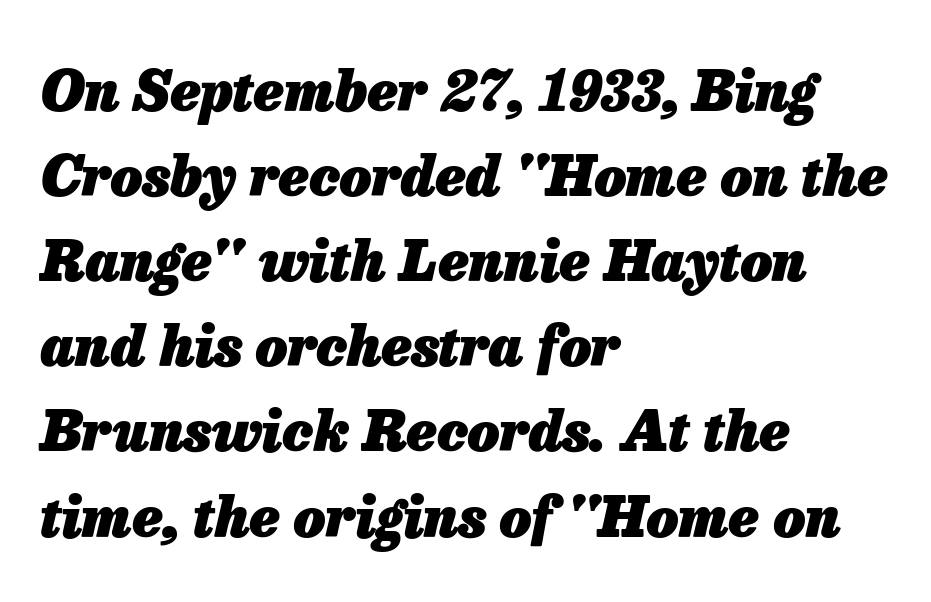
Q: Is the text bold? A: Yes.
Q: Is the text italic (slanted)? A: Yes, it leans right by about 13 degrees.
Q: Is the text underlined? A: No.
Q: How is the paragraph aligned? A: Left-aligned.
Q: Is the spacing between letters normal or unusually wide? A: Normal.
Q: Is the spacing between lines tight, normal or loose? A: Normal.
Q: Width (condensed, normal, or wide)? A: Normal.
Q: Stroke contrast? A: Low.
Q: x-height? A: Medium.
Q: Monospaced? A: No.
